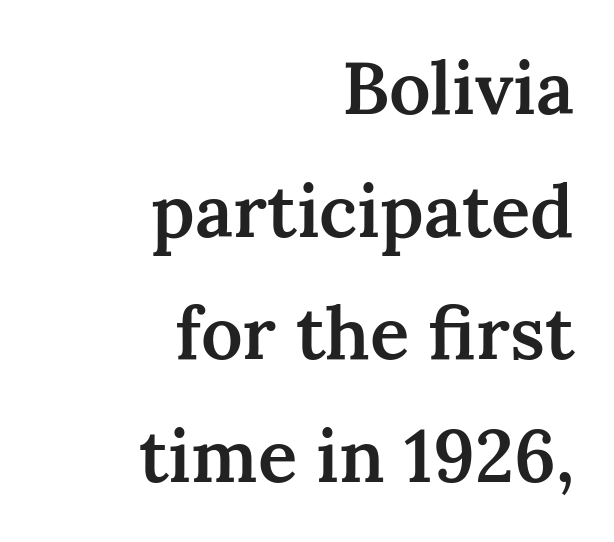
No extra tracking has been applied to these lines. Regarding leading, the lines here are spaced in the standard way. A typesetter would label this face a serif. The rendering uses natural spacing where letterforms have individual widths. A bare baseline throughout the passage.
